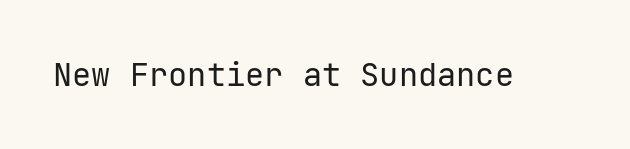
{"serif": "no", "italic": "no", "bold": "no", "weight": "regular", "width": "normal", "stroke_contrast": "low", "x_height": "medium", "underline": "no", "letter_spacing": "normal", "letter_spacing_em": 0.0, "glyph_px": 32}
